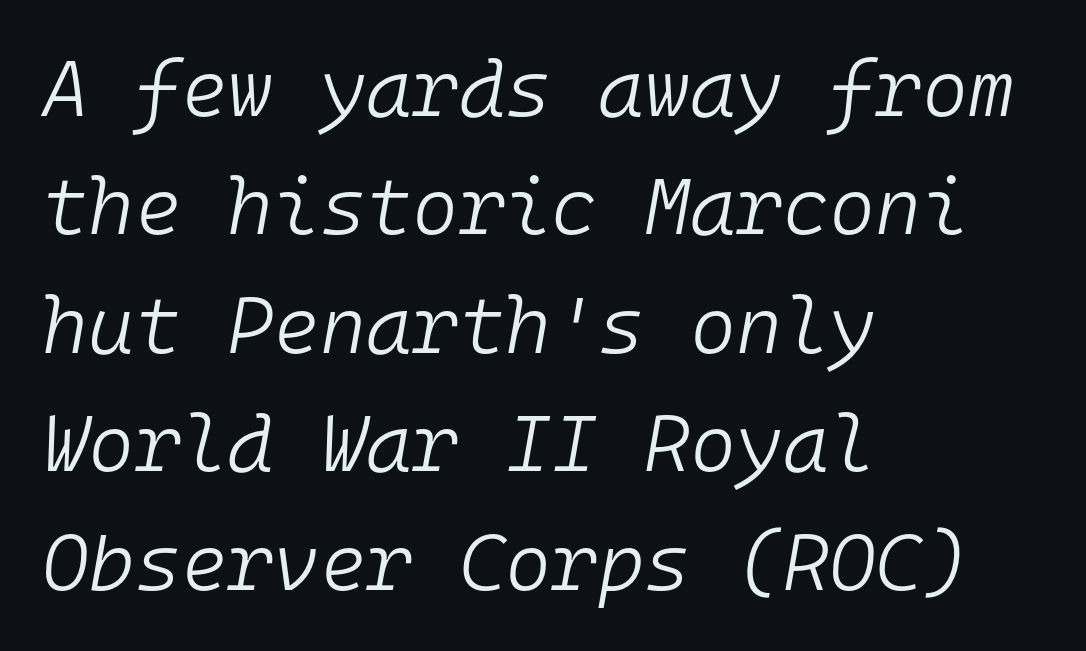
Q: Is the text bold? A: No.
Q: Is the text italic (slanted)? A: Yes, it leans right by about 10 degrees.
Q: Is the text underlined? A: No.
Q: How is the paragraph aligned? A: Left-aligned.
Q: Is the spacing between letters normal or unusually wide? A: Normal.
Q: Is the spacing between lines tight, normal or loose? A: Normal.
Q: Width (condensed, normal, or wide)? A: Normal.
Q: Stroke contrast? A: Low.
Q: x-height? A: Medium.
Q: Monospaced? A: Yes.
